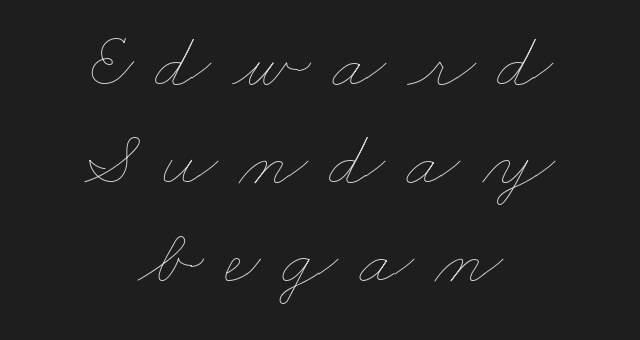
Caption: face not bold, strokes unweighted. The setting favours the middle, as headings and verse often do. How are the letters spaced? Widely, with obvious added tracking. You could not count columns in this text — the font is proportionally spaced.
